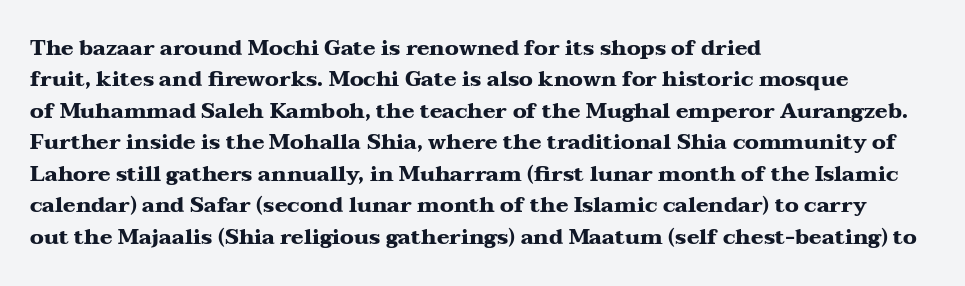
Set as a true bold cut, around the 700 mark. You can tell it's not italic because the verticals are truly vertical. Horizontally, the lines are justified to the leading edge only. Evenly set lines give the paragraph a standard silhouette. Just letters on the line, the space beneath them empty. Compared with typical body copy, the letter spacing here is the same.
